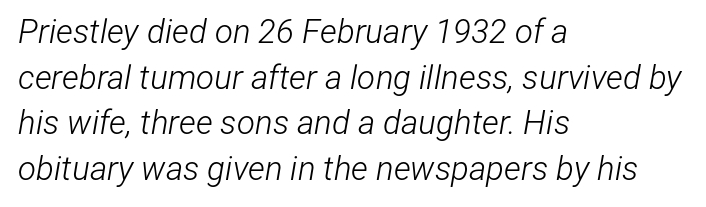
The image shows 33 px light, condensed type, italic (leaning right); set left-aligned, normal line spacing (1.38x), normal letter spacing, not underlined; low stroke contrast and a medium x-height.
